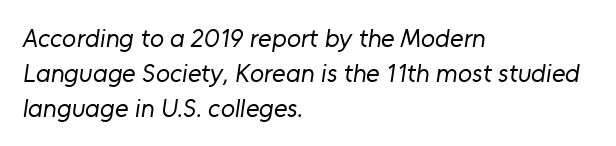
Q: Is the text bold? A: No.
Q: Is the text underlined? A: No.
Q: How is the paragraph aligned? A: Left-aligned.
Q: Is the spacing between letters normal or unusually wide? A: Normal.
Q: Is the spacing between lines tight, normal or loose? A: Normal.
